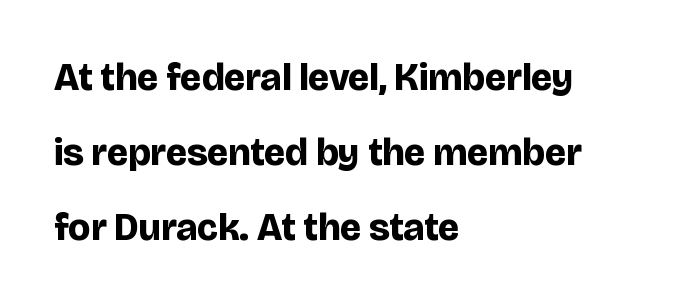
The specimen omits any rule beneath the text block's lines. Typographically, this falls in the sans-serif category. Quick note: not italic, upright. Notice how thick the strokes are: this is what a full bold looks like.
